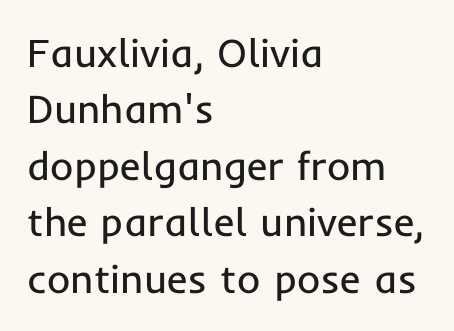
The typesetter chose a ragged-right arrangement here. Does the lettering tilt? It doesn't — this is upright. Glyph-to-glyph distance matches everyday printed text. No letter is thick-stroked: the sample isn't bold. The lines sit at an ordinary, default distance from one another.
